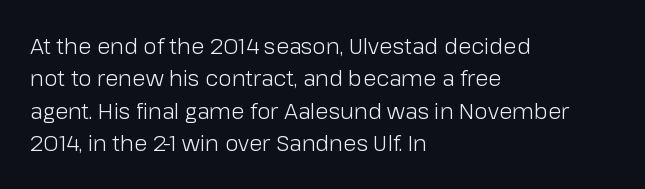
{"italic": "no", "bold": "no", "underline": "no", "align": "left", "line_spacing": "normal", "line_spacing_ratio": 1.47, "letter_spacing": "normal", "letter_spacing_em": 0.0, "glyph_px": 22}
